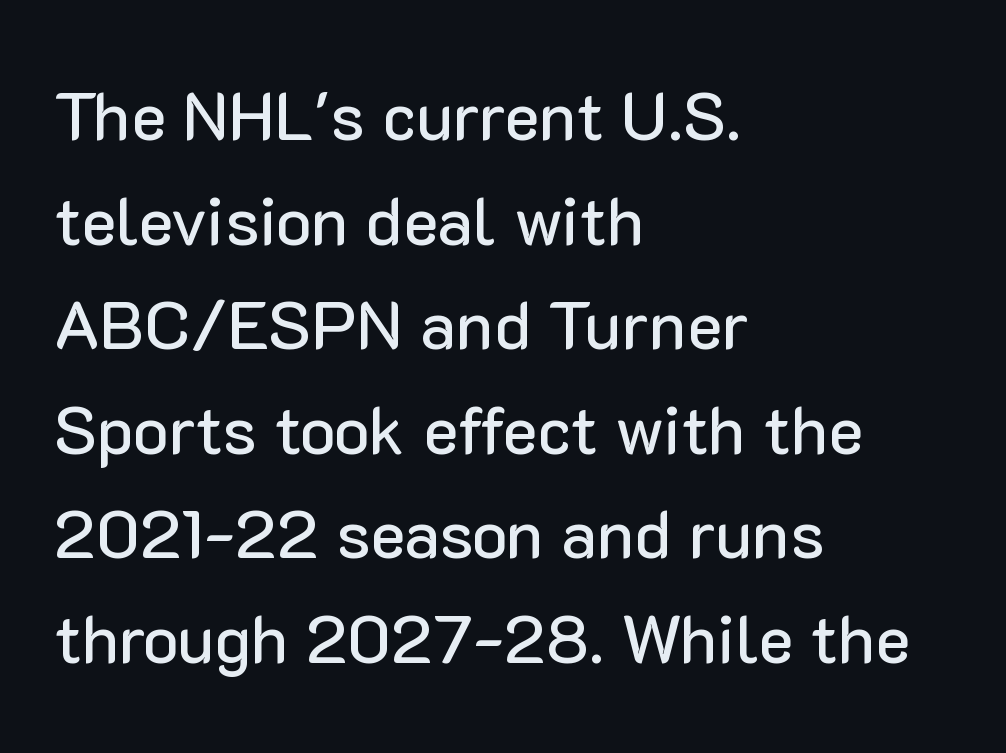
Compared with typical body copy, the letter spacing here is the same. Posture: straight, roman, zero tilt. The block of text has a typical density, with ordinary space between rows. Rule under the text: the space is simply empty. Does the type have serifs? No, each stem ends abruptly. Left-aligned paragraph, ragged on the right.
